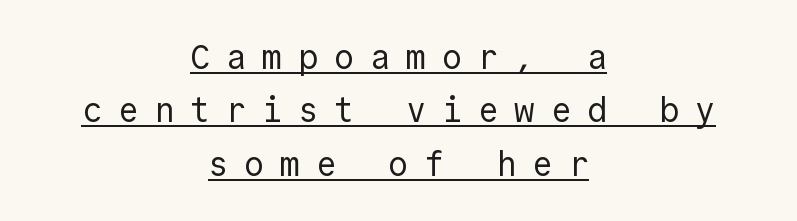
The image shows 34 px regular-weight sans-serif type, upright; set centered, normal line spacing (1.57x), unusually wide letter spacing (+0.46 em), underlined; a medium x-height.
